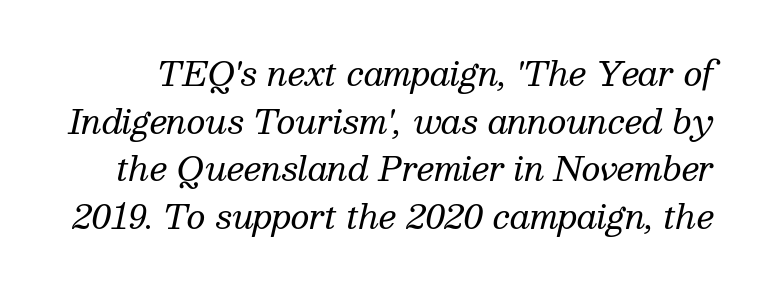
Q: Is the text bold? A: No.
Q: Is the text italic (slanted)? A: Yes, it leans right by about 13 degrees.
Q: Is the typeface a serif or a sans-serif typeface? A: Serif.
Q: Is the text underlined? A: No.
Q: Is the spacing between letters normal or unusually wide? A: Normal.
Q: Is the spacing between lines tight, normal or loose? A: Normal.
Q: Width (condensed, normal, or wide)? A: Normal.
Q: Stroke contrast? A: Medium.
Q: x-height? A: Medium.
Q: Monospaced? A: No.
